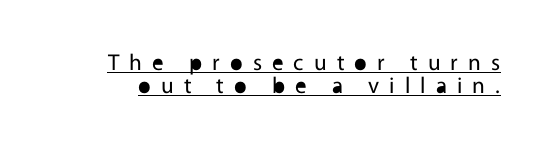
{"italic": "no", "bold": "no", "underline": "yes", "line_spacing": "tight", "line_spacing_ratio": 1.01, "letter_spacing": "wide", "letter_spacing_em": 0.44, "glyph_px": 23}
